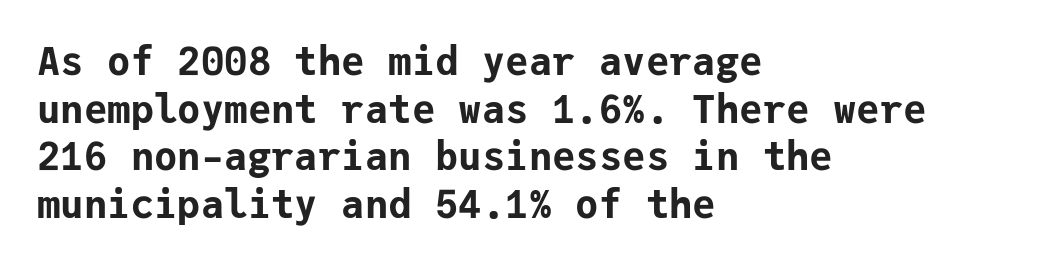
The image shows 39 px bold sans-serif type, upright, monospaced; set left-aligned, line spacing 1.22x, normal letter spacing, not underlined; low stroke contrast and a medium x-height.
